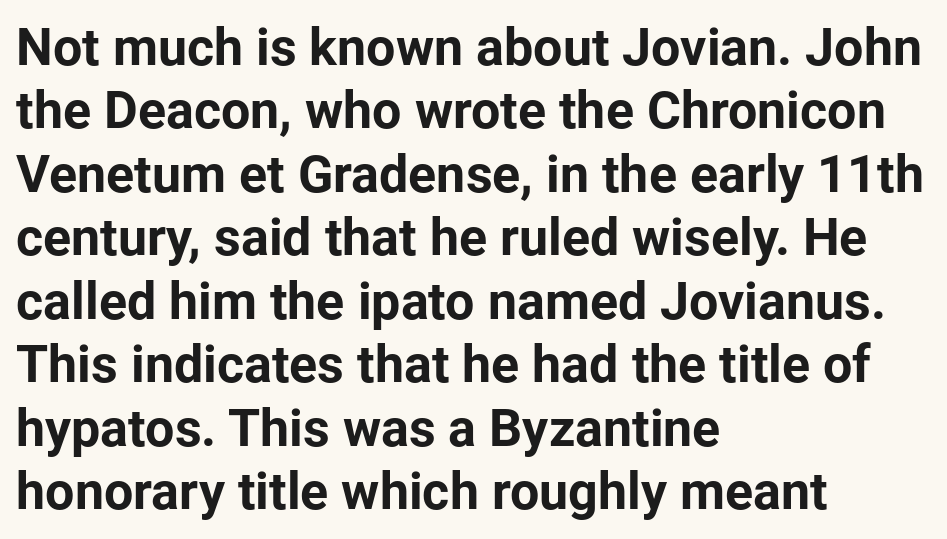
The image shows 52 px bold sans-serif type, upright; set left-aligned, line spacing 1.22x, normal letter spacing, not underlined; low stroke contrast and a medium x-height.
